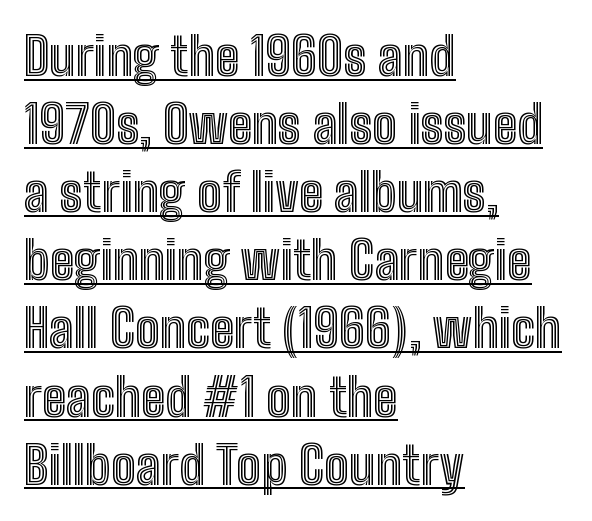
The image shows 52 px condensed type, upright; set left-aligned, normal line spacing (1.31x), normal letter spacing, underlined; a medium x-height.
